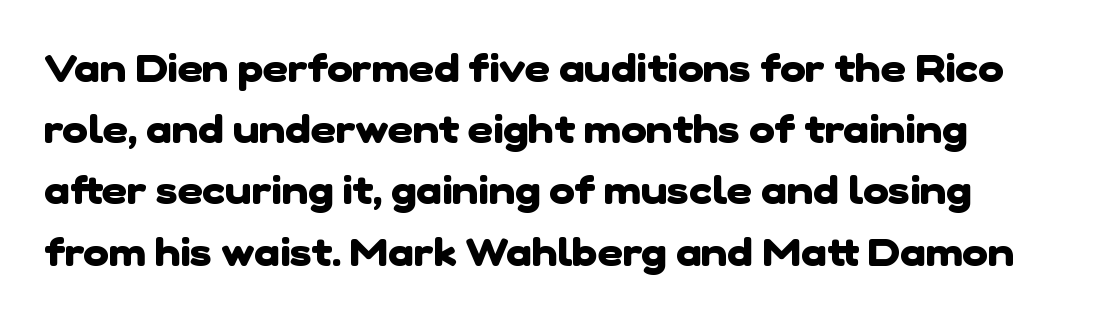
{"serif": "no", "bold": "yes", "weight": "heavy", "width": "normal", "stroke_contrast": "low", "x_height": "medium", "monospaced": "no", "underline": "no", "line_spacing": "normal", "line_spacing_ratio": 1.57, "letter_spacing": "normal", "letter_spacing_em": 0.0, "glyph_px": 39}
